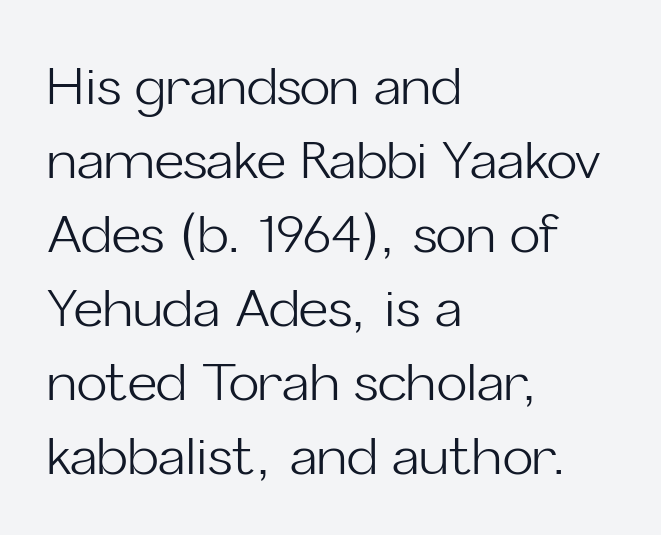
Q: Is the text bold? A: No.
Q: Is the text italic (slanted)? A: No, it is upright.
Q: Is the typeface a serif or a sans-serif typeface? A: Sans-serif.
Q: Is the text underlined? A: No.
Q: How is the paragraph aligned? A: Left-aligned.
Q: Is the spacing between letters normal or unusually wide? A: Normal.
Q: Is the spacing between lines tight, normal or loose? A: Normal.
Q: Width (condensed, normal, or wide)? A: Normal.
Q: Stroke contrast? A: Low.
Q: x-height? A: Medium.
Q: Monospaced? A: No.
